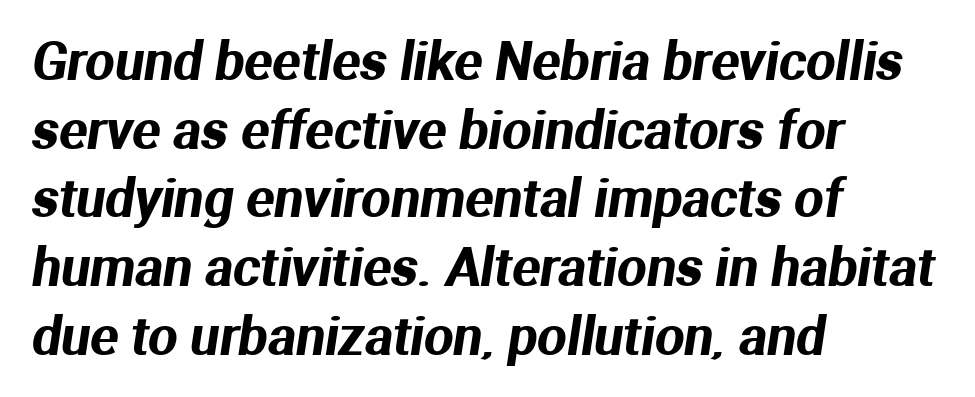
Q: Is the typeface a serif or a sans-serif typeface? A: Sans-serif.
Q: Is the text underlined? A: No.
Q: How is the paragraph aligned? A: Left-aligned.
Q: Is the spacing between letters normal or unusually wide? A: Normal.
Q: Is the spacing between lines tight, normal or loose? A: Normal.
Q: Width (condensed, normal, or wide)? A: Normal.
Q: Stroke contrast? A: Medium.
Q: x-height? A: Medium.
Q: Monospaced? A: No.
